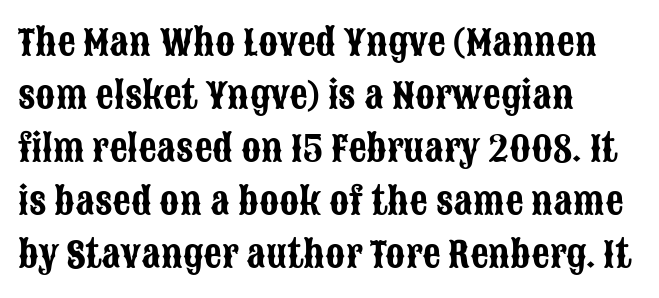
Q: Is the text italic (slanted)? A: No, it is upright.
Q: Is the typeface a serif or a sans-serif typeface? A: Sans-serif.
Q: Is the text underlined? A: No.
Q: How is the paragraph aligned? A: Left-aligned.
Q: Is the spacing between letters normal or unusually wide? A: Normal.
Q: Is the spacing between lines tight, normal or loose? A: Normal.
Q: Width (condensed, normal, or wide)? A: Condensed.
Q: Stroke contrast? A: Low.
Q: x-height? A: Large.
Q: Monospaced? A: No.
